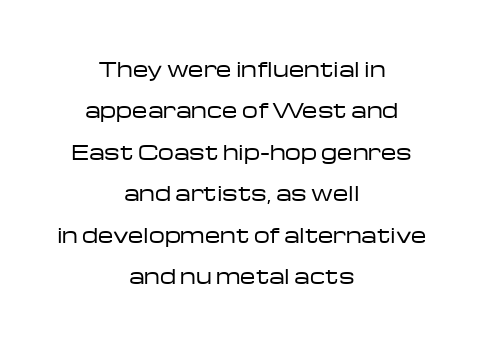
Q: Is the text bold? A: No.
Q: Is the text italic (slanted)? A: No, it is upright.
Q: Is the text underlined? A: No.
Q: How is the paragraph aligned? A: Centered.
Q: Is the spacing between letters normal or unusually wide? A: Normal.
Q: Is the spacing between lines tight, normal or loose? A: Loose.
